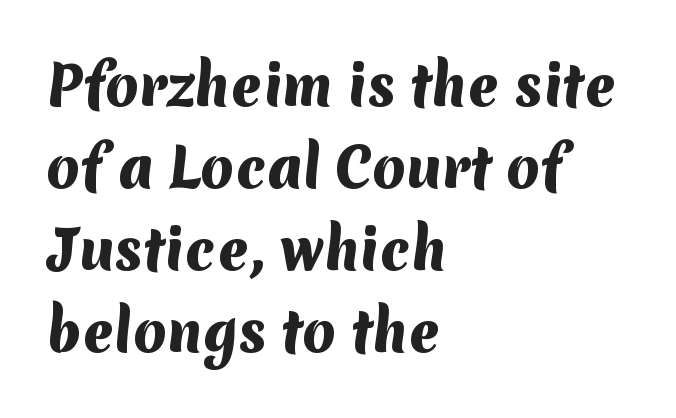
Q: Is the text bold? A: Yes.
Q: Is the typeface a serif or a sans-serif typeface? A: Sans-serif.
Q: Is the text underlined? A: No.
Q: How is the paragraph aligned? A: Left-aligned.
Q: Is the spacing between letters normal or unusually wide? A: Normal.
Q: Is the spacing between lines tight, normal or loose? A: Normal.
Q: Width (condensed, normal, or wide)? A: Normal.
Q: Stroke contrast? A: Medium.
Q: x-height? A: Medium.
Q: Monospaced? A: No.
